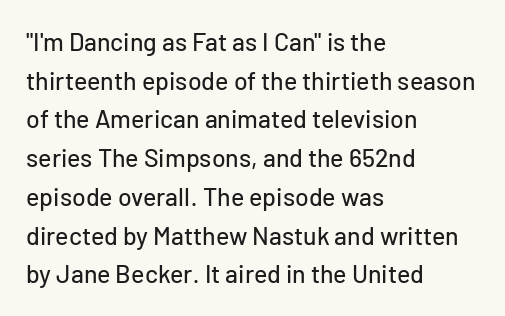
Q: Is the text italic (slanted)? A: No, it is upright.
Q: Is the text underlined? A: No.
Q: How is the paragraph aligned? A: Left-aligned.
Q: Is the spacing between letters normal or unusually wide? A: Normal.
Q: Is the spacing between lines tight, normal or loose? A: Normal.
